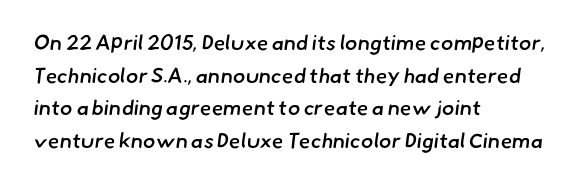
{"bold": "semi", "underline": "no", "align": "left", "line_spacing": "normal", "line_spacing_ratio": 1.55, "letter_spacing": "normal", "letter_spacing_em": 0.0, "glyph_px": 21}
